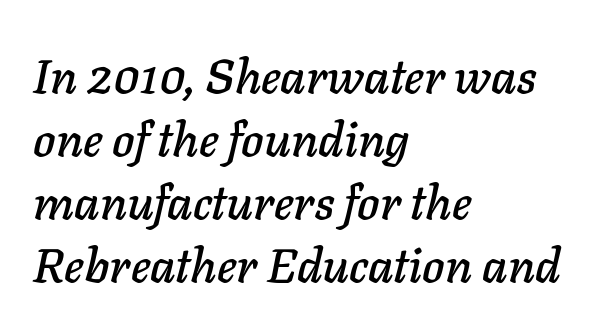
Q: Is the text italic (slanted)? A: Yes, it leans right by about 11 degrees.
Q: Is the text underlined? A: No.
Q: How is the paragraph aligned? A: Left-aligned.
Q: Is the spacing between letters normal or unusually wide? A: Normal.
Q: Is the spacing between lines tight, normal or loose? A: Normal.
Q: Width (condensed, normal, or wide)? A: Normal.
Q: Stroke contrast? A: Low.
Q: x-height? A: Medium.
Q: Monospaced? A: No.
